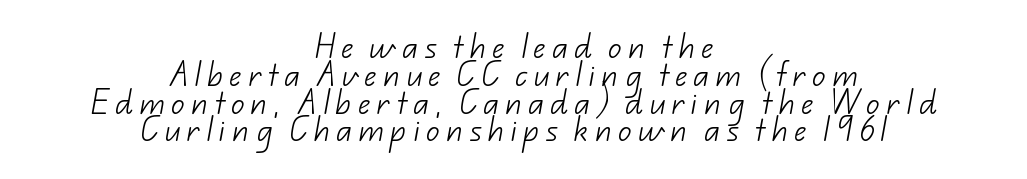
Unmarked baselines from the first word to the last. Each stroke keeps to a modest, everyday thickness or less. Reading down the column, the eye jumps only a short way to each next line. Between one letter and the next there's a generous, obvious gap. These lines are centered, leaving both edges ragged.
